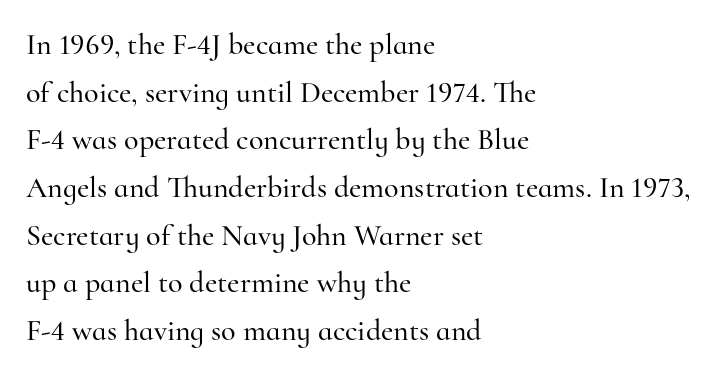
Q: Is the text italic (slanted)? A: No, it is upright.
Q: Is the typeface a serif or a sans-serif typeface? A: Serif.
Q: Is the text underlined? A: No.
Q: How is the paragraph aligned? A: Left-aligned.
Q: Is the spacing between letters normal or unusually wide? A: Normal.
Q: Is the spacing between lines tight, normal or loose? A: Normal.
Q: Width (condensed, normal, or wide)? A: Normal.
Q: Stroke contrast? A: High.
Q: x-height? A: Small.
Q: Monospaced? A: No.
